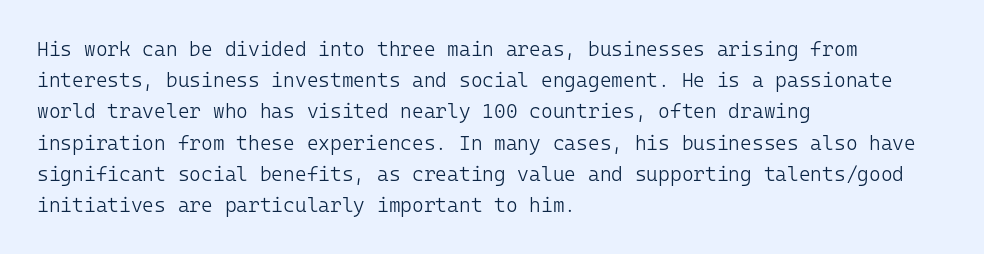
Q: Is the text bold? A: No.
Q: Is the text italic (slanted)? A: No, it is upright.
Q: Is the text underlined? A: No.
Q: How is the paragraph aligned? A: Left-aligned.
Q: Is the spacing between letters normal or unusually wide? A: Normal.
Q: Is the spacing between lines tight, normal or loose? A: Normal.
